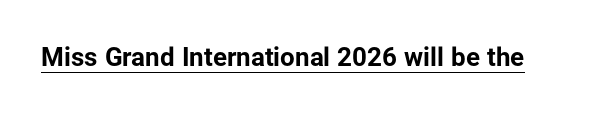
No extra tracking has been applied to these lines. Glance below the letters and you will spot a drawn line. Quick note: not italic, upright. The letters are bold, with thick, heavy strokes.
